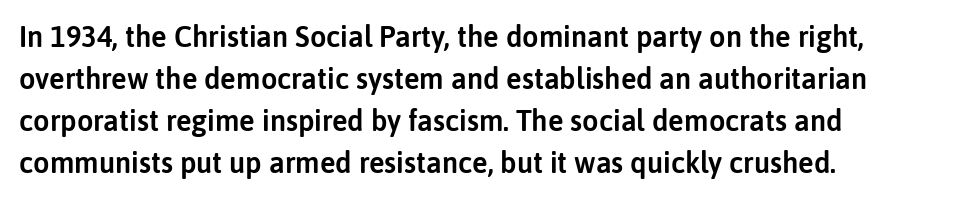
Q: Is the text italic (slanted)? A: No, it is upright.
Q: Is the typeface a serif or a sans-serif typeface? A: Sans-serif.
Q: Is the text underlined? A: No.
Q: How is the paragraph aligned? A: Left-aligned.
Q: Is the spacing between letters normal or unusually wide? A: Normal.
Q: Is the spacing between lines tight, normal or loose? A: Normal.
Q: Width (condensed, normal, or wide)? A: Normal.
Q: Stroke contrast? A: Low.
Q: x-height? A: Medium.
Q: Monospaced? A: No.
